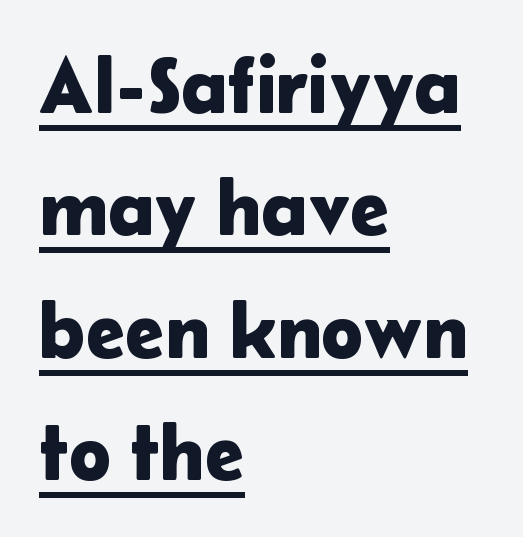
Underlined type. Proportional: the letters do not fall into vertical columns. The type family on display is of the sans-serif kind. Leading: standard.
